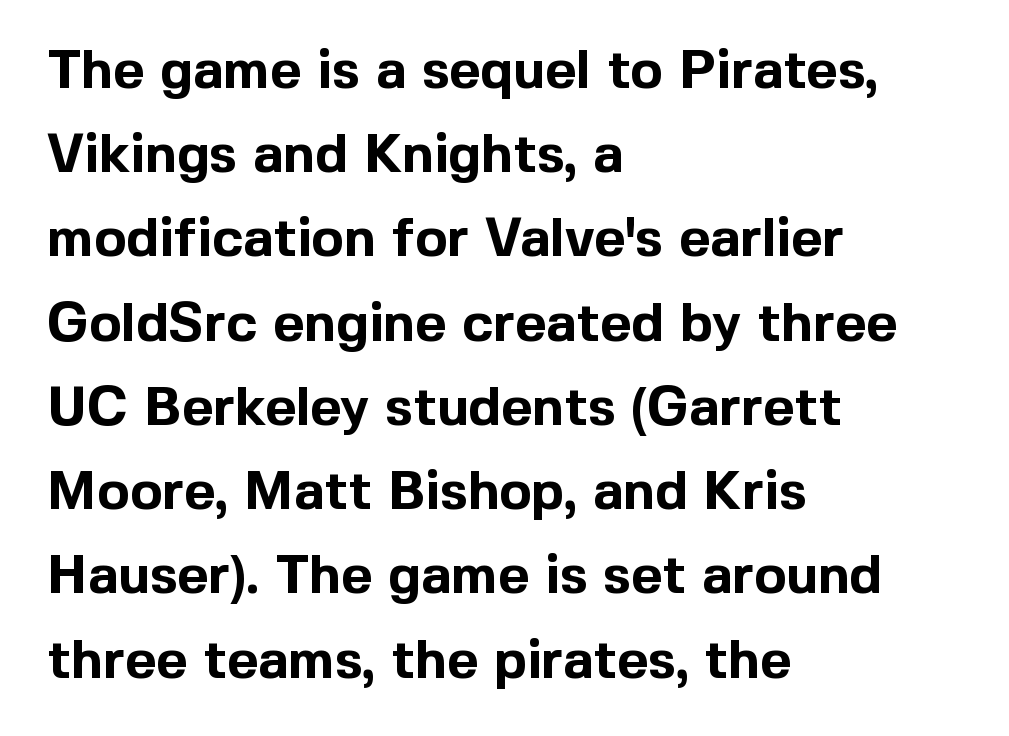
The image shows 54 px bold sans-serif type, upright; set left-aligned, normal line spacing (1.56x), normal letter spacing, not underlined; a medium x-height.
